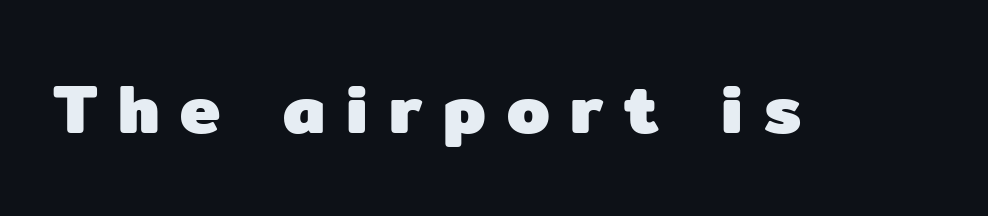
The image shows 68 px heavy sans-serif type, upright; set unusually wide letter spacing (+0.31 em), not underlined; low stroke contrast and a medium x-height.
